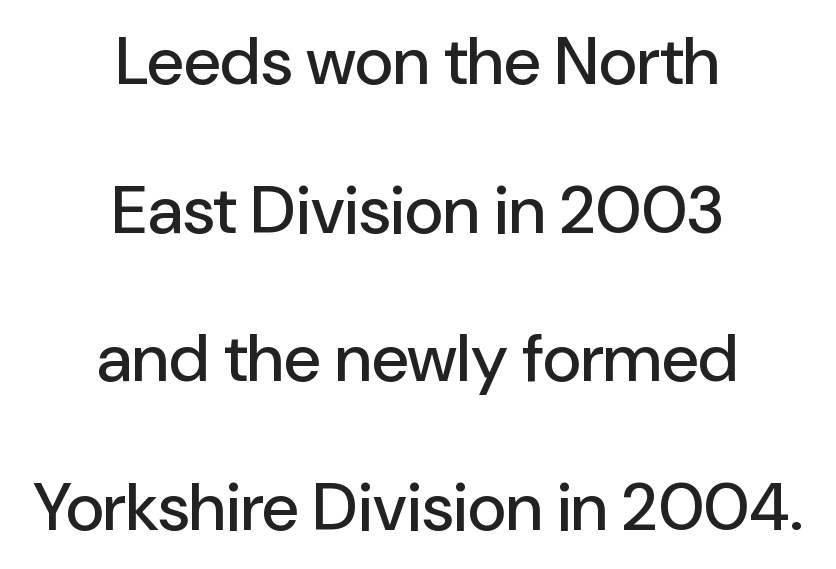
The image shows 67 px sans-serif type, upright; set centered, loose line spacing (2.22x), normal letter spacing, not underlined; low stroke contrast and a medium x-height.
